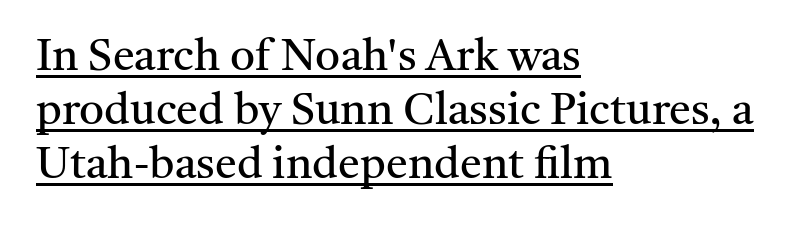
Notice how a bar underscores the lettering throughout. Compared with typical body copy, the letter spacing here is the same. Think standard paragraph weight, or any step lighter than that. Posture: straight, roman, zero tilt.
